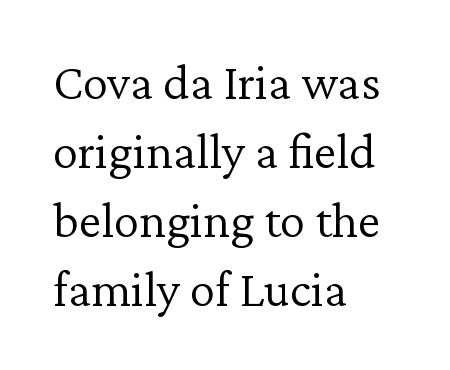
The image shows 51 px light serif type, upright; set left-aligned, normal line spacing (1.35x), normal letter spacing, not underlined; low stroke contrast and a medium x-height.
